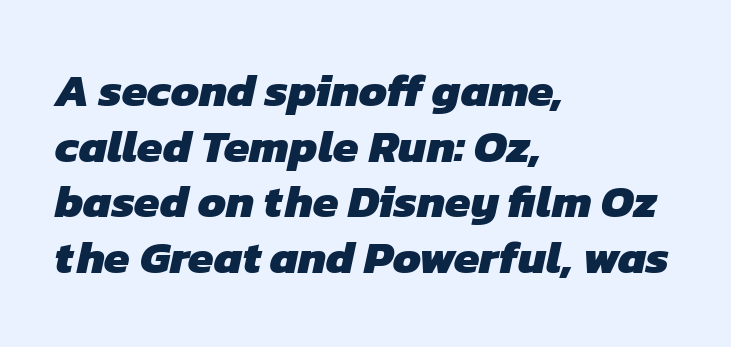
The passage shown has conventional tracking throughout. Glance below the letters and you will spot only blank space. Character widths vary here, with narrow letters taking less room than wide ones. Typographic density is high because the face is bold. All the whitespace from short lines collects on the right. Classification — sans serif.
